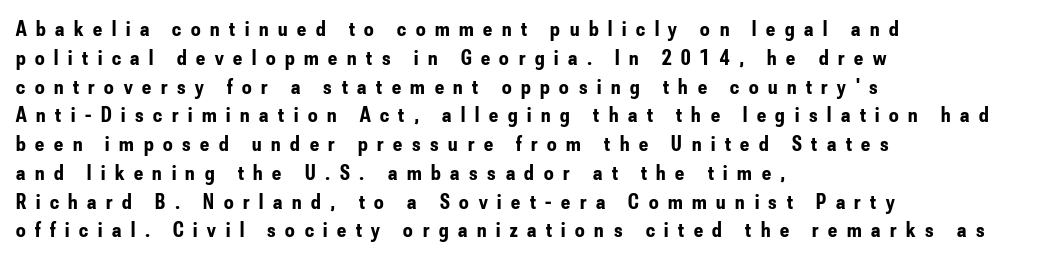
Honestly, the row spacing looks completely unremarkable. Stroke thickness is high; the sample reads as a true bold. The lines are quadded left. The strip under each line holds only bare page.
